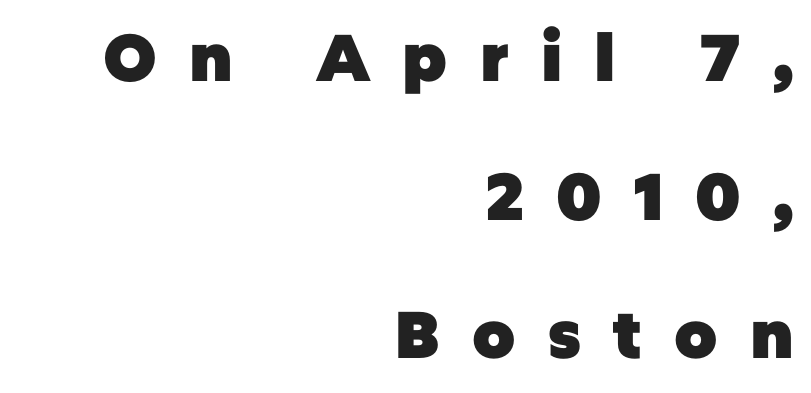
The rendering shows plain stroke endings on the letterforms — a sans-serif design. A great deal of white space separates one row of letters from the next. This rendering uses right alignment, leaving the left contour irregular. Has an underline been added? It has not. The font's upright variant was chosen for this text.
